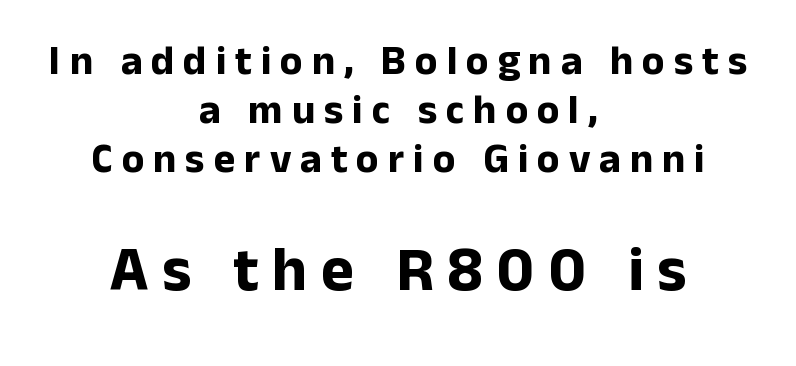
The image shows 62 px bold sans-serif type, upright; set centered, line spacing 1.2x, unusually wide letter spacing (+0.22 em), not underlined; the second (bottom) block is 1.51x larger; low stroke contrast and a medium x-height.
